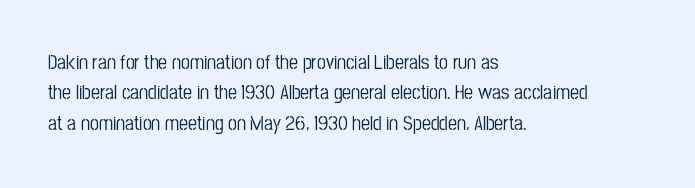
The image shows 20 px text type, upright; set left-aligned, normal line spacing (1.52x), normal letter spacing, not underlined.
